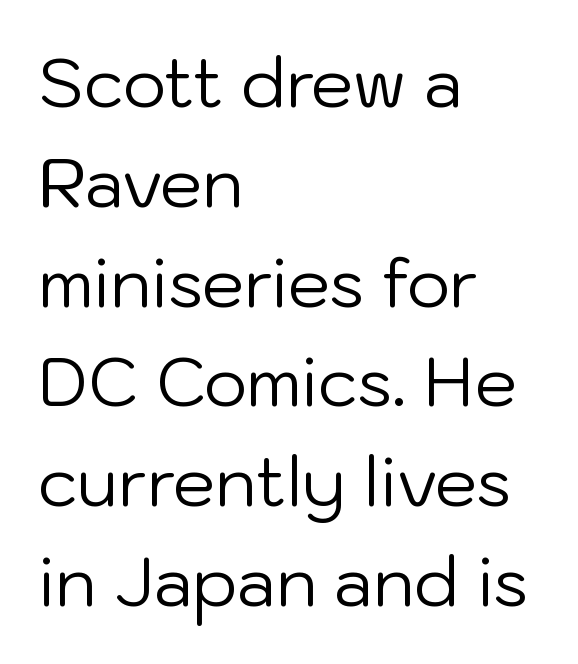
The image shows 67 px regular-weight sans-serif type, upright; set left-aligned, normal line spacing (1.49x), normal letter spacing, not underlined; low stroke contrast and a medium x-height.
